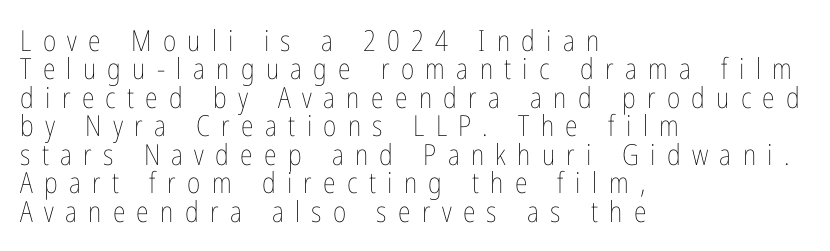
Q: Is the text bold? A: No.
Q: Is the text italic (slanted)? A: No, it is upright.
Q: Is the text underlined? A: No.
Q: How is the paragraph aligned? A: Left-aligned.
Q: Is the spacing between letters normal or unusually wide? A: Unusually wide.
Q: Is the spacing between lines tight, normal or loose? A: Tight.
Q: Width (condensed, normal, or wide)? A: Condensed.
Q: Stroke contrast? A: Low.
Q: x-height? A: Medium.
Q: Monospaced? A: No.
